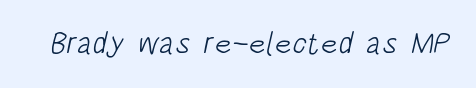
{"serif": "no", "bold": "no", "weight": "light", "width": "condensed", "stroke_contrast": "low", "x_height": "large", "monospaced": "no", "underline": "no", "letter_spacing": "normal", "letter_spacing_em": 0.0, "glyph_px": 31}
